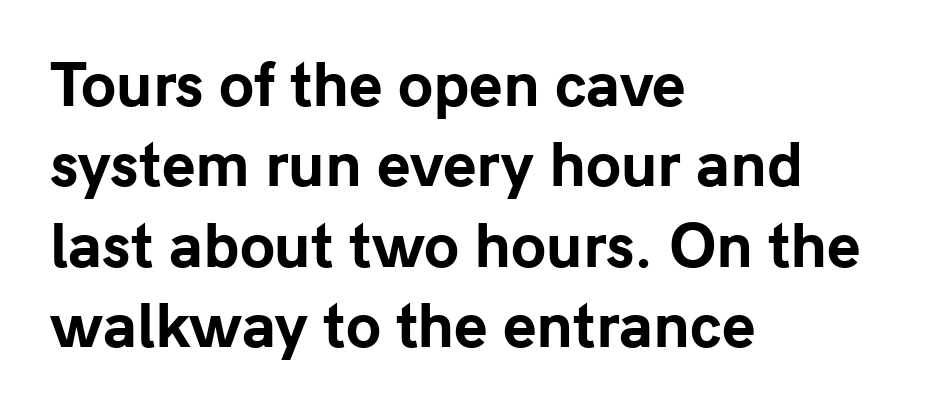
{"serif": "no", "italic": "no", "bold": "yes", "weight": "bold", "width": "normal", "stroke_contrast": "low", "x_height": "medium", "monospaced": "no", "underline": "no", "align": "left", "line_spacing": "normal", "line_spacing_ratio": 1.41, "letter_spacing": "normal", "letter_spacing_em": 0.0, "glyph_px": 57}
